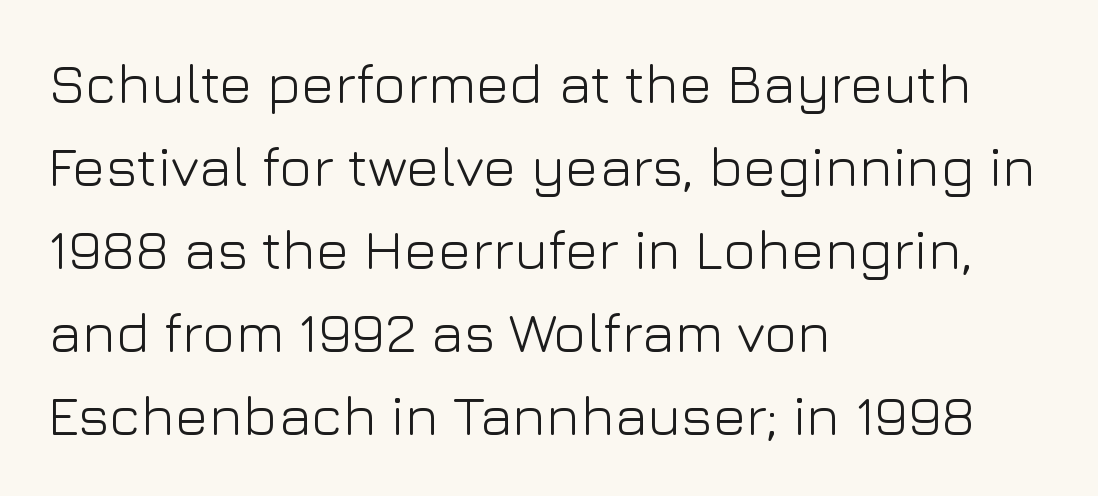
It's the straight-up-and-down kind of type. The typesetting does not lean heavy: it is not bold. This rendering leaves character spacing at its baseline value. Layout note: lines flush left. These lines are rendered in a variable-pitch font.
